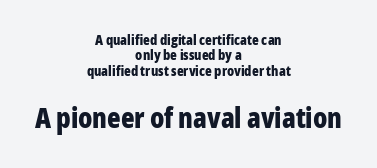
Q: Is the text bold? A: Yes.
Q: Is the text italic (slanted)? A: No, it is upright.
Q: Is the typeface a serif or a sans-serif typeface? A: Sans-serif.
Q: Is the text underlined? A: No.
Q: How is the paragraph aligned? A: Centered.
Q: Is the spacing between letters normal or unusually wide? A: Normal.
Q: Is the spacing between lines tight, normal or loose? A: Tight.
Q: Which block of text is set in a larger size, the first (top) or the second (bottom)? A: The second (bottom) one.
Q: Width (condensed, normal, or wide)? A: Condensed.
Q: Stroke contrast? A: Low.
Q: x-height? A: Medium.
Q: Monospaced? A: No.
